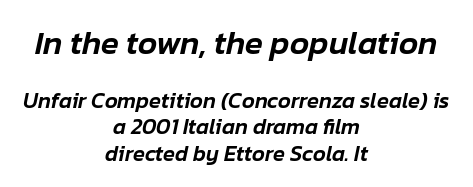
Q: Is the text italic (slanted)? A: Yes, it leans right by about 12 degrees.
Q: Is the text underlined? A: No.
Q: How is the paragraph aligned? A: Centered.
Q: Is the spacing between letters normal or unusually wide? A: Normal.
Q: Which block of text is set in a larger size, the first (top) or the second (bottom)? A: The first (top) one.
Q: Width (condensed, normal, or wide)? A: Normal.
Q: Stroke contrast? A: Low.
Q: x-height? A: Medium.
Q: Monospaced? A: No.
